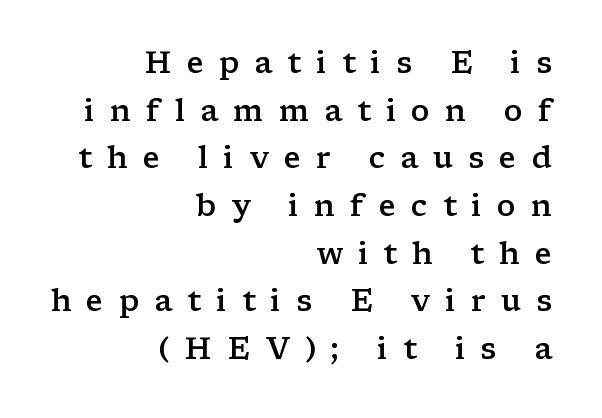
One-word summary of the alignment: right. Unlike a clean sans, this face finishes its strokes with serifs. Is the letter spacing exaggerated? Yes — the characters are pushed far apart. Posture: straight, roman, zero tilt. You could not count columns in this text — the font is proportionally spaced. Heft: intermediate — a semibold.
